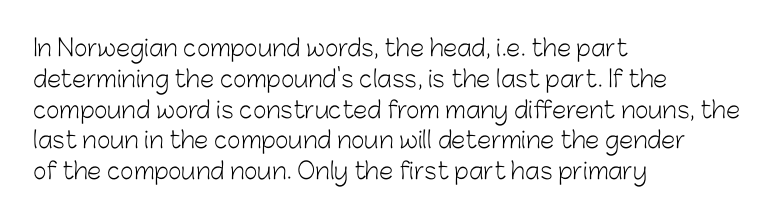
Q: Is the text bold? A: No.
Q: Is the text italic (slanted)? A: No, it is upright.
Q: Is the text underlined? A: No.
Q: How is the paragraph aligned? A: Left-aligned.
Q: Is the spacing between letters normal or unusually wide? A: Normal.
Q: Is the spacing between lines tight, normal or loose? A: Normal.
